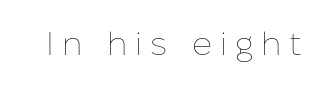
Q: Is the text bold? A: No.
Q: Is the text italic (slanted)? A: No, it is upright.
Q: Is the text underlined? A: No.
Q: Is the spacing between letters normal or unusually wide? A: Unusually wide.
Q: Width (condensed, normal, or wide)? A: Normal.
Q: Stroke contrast? A: Low.
Q: x-height? A: Medium.
Q: Monospaced? A: No.
